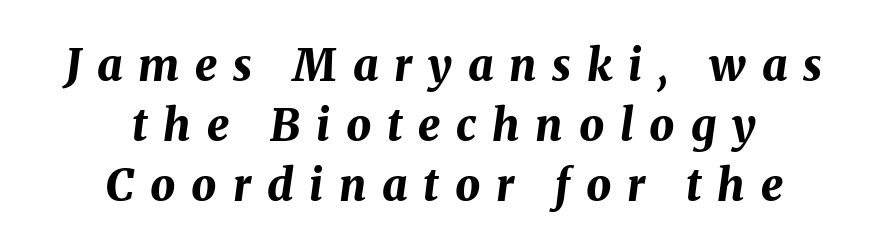
The image shows 44 px bold type, italic (leaning right); set centered, normal line spacing (1.36x), unusually wide letter spacing (+0.36 em), not underlined; medium stroke contrast and a medium x-height.
